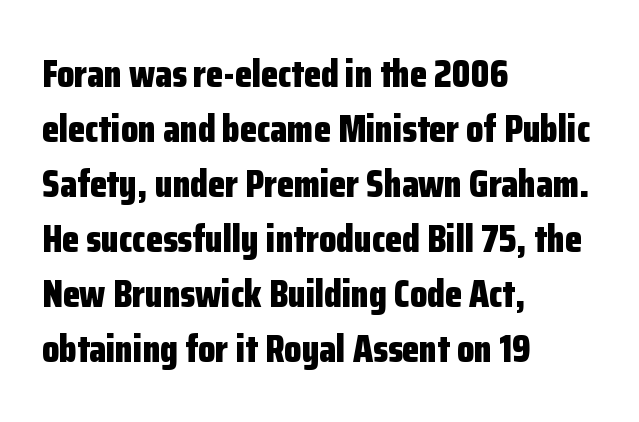
The image shows 39 px bold, condensed sans-serif type, upright; set left-aligned, normal line spacing (1.41x), normal letter spacing, not underlined; low stroke contrast and a medium x-height.
